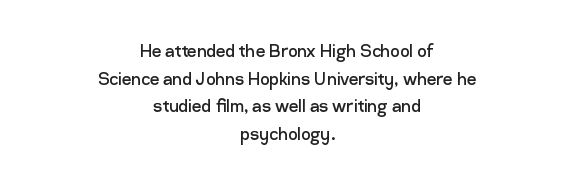
Q: Is the text bold? A: No.
Q: Is the text italic (slanted)? A: No, it is upright.
Q: Is the text underlined? A: No.
Q: How is the paragraph aligned? A: Centered.
Q: Is the spacing between letters normal or unusually wide? A: Normal.
Q: Is the spacing between lines tight, normal or loose? A: Normal.
